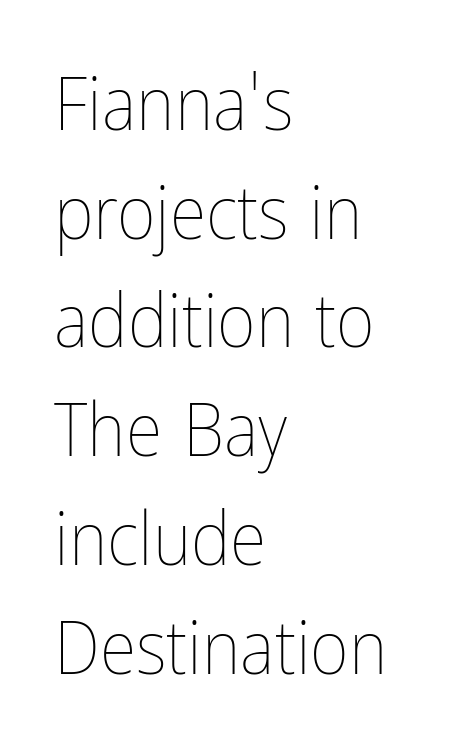
{"italic": "no", "bold": "no", "weight": "thin", "width": "condensed", "stroke_contrast": "low", "x_height": "medium", "monospaced": "no", "underline": "no", "align": "left", "line_spacing": "normal", "line_spacing_ratio": 1.45, "letter_spacing": "normal", "letter_spacing_em": 0.0, "glyph_px": 75}
